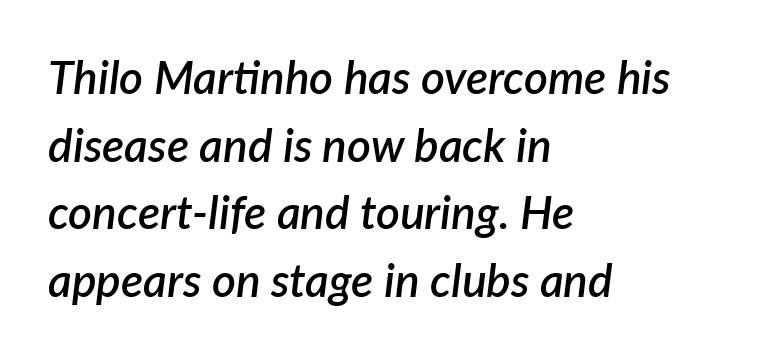
Only glyphs here, with clear space below each row. Reading down the block, your eye returns to a fixed left position each line. Compared with ordinary roman type, these characters are visibly tilted. These lines carry some extra weight — a demibold, not a full bold. The face used here is proportionally spaced, like ordinary book or web type. The line texture is even and compact thanks to regular tracking.
